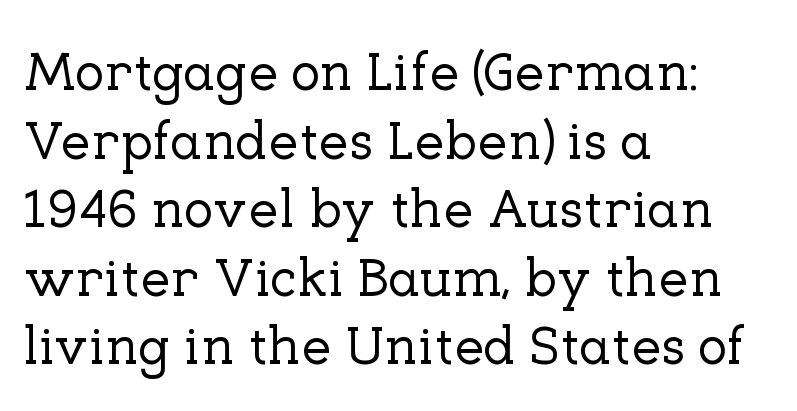
{"serif": "yes", "italic": "no", "width": "normal", "stroke_contrast": "low", "x_height": "medium", "monospaced": "no", "underline": "no", "align": "left", "line_spacing": "normal", "line_spacing_ratio": 1.27, "letter_spacing": "normal", "letter_spacing_em": 0.0, "glyph_px": 54}
